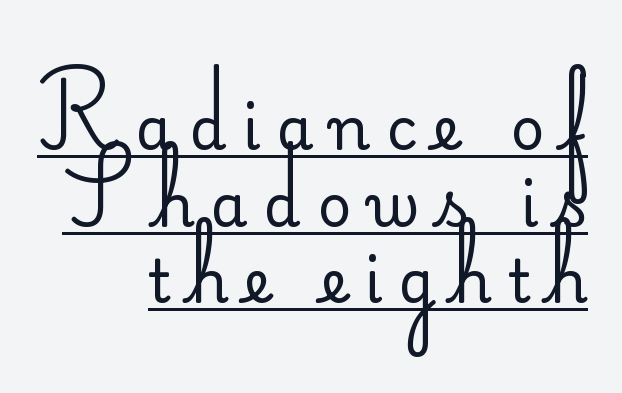
{"serif": "no", "italic": "no", "bold": "no", "weight": "regular", "width": "normal", "stroke_contrast": "low", "x_height": "small", "monospaced": "no", "underline": "yes", "align": "right", "line_spacing": "normal", "line_spacing_ratio": 1.3, "letter_spacing": "wide", "letter_spacing_em": 0.28, "glyph_px": 59}
